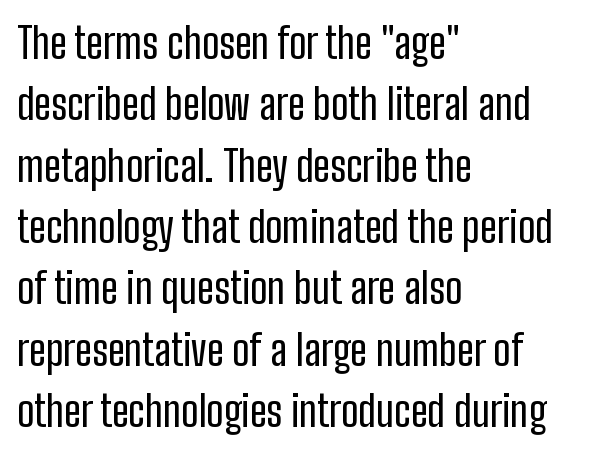
{"serif": "no", "italic": "no", "width": "condensed", "stroke_contrast": "low", "x_height": "medium", "monospaced": "no", "underline": "no", "align": "left", "line_spacing": "normal", "line_spacing_ratio": 1.46, "letter_spacing": "normal", "letter_spacing_em": 0.0, "glyph_px": 42}
